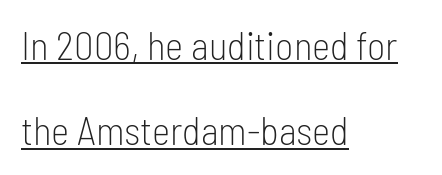
Q: Is the text bold? A: No.
Q: Is the text italic (slanted)? A: No, it is upright.
Q: Is the typeface a serif or a sans-serif typeface? A: Sans-serif.
Q: Is the text underlined? A: Yes.
Q: How is the paragraph aligned? A: Left-aligned.
Q: Is the spacing between letters normal or unusually wide? A: Normal.
Q: Is the spacing between lines tight, normal or loose? A: Loose.
Q: Width (condensed, normal, or wide)? A: Condensed.
Q: Stroke contrast? A: Low.
Q: x-height? A: Medium.
Q: Monospaced? A: No.
